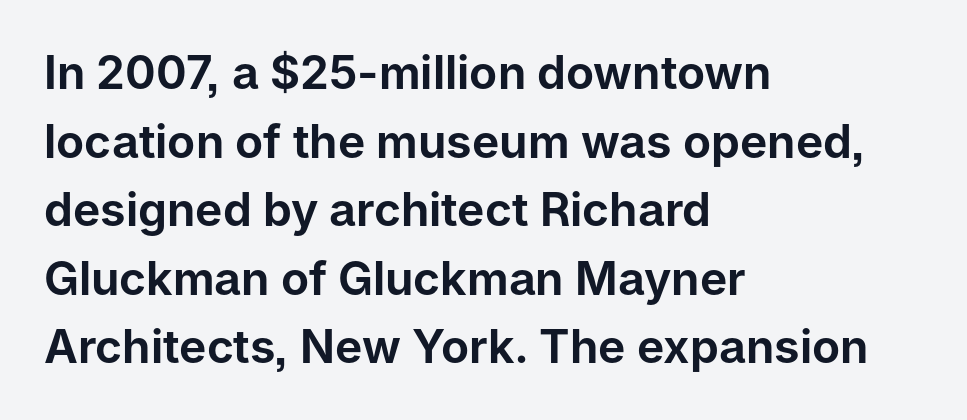
{"serif": "no", "italic": "no", "width": "normal", "stroke_contrast": "low", "x_height": "medium", "monospaced": "no", "underline": "no", "align": "left", "line_spacing": "normal", "line_spacing_ratio": 1.49, "letter_spacing": "normal", "letter_spacing_em": 0.0, "glyph_px": 46}
